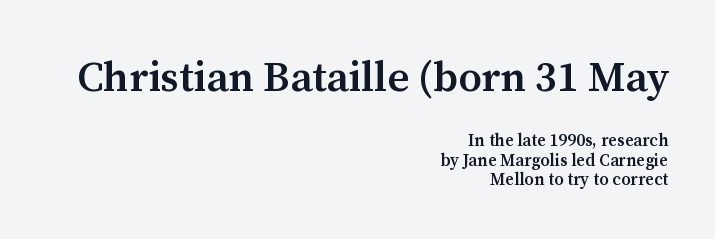
{"serif": "yes", "italic": "no", "bold": "semi", "weight": "semibold", "width": "normal", "stroke_contrast": "medium", "x_height": "medium", "monospaced": "no", "underline": "no", "align": "right", "line_spacing": "tight", "line_spacing_ratio": 1.14, "letter_spacing": "normal", "letter_spacing_em": 0.0, "larger_block": "first", "size_ratio": 2.47, "glyph_px": 42}
